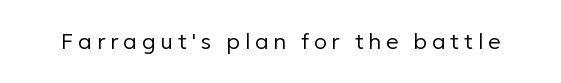
Q: Is the text bold? A: No.
Q: Is the text italic (slanted)? A: No, it is upright.
Q: Is the text underlined? A: No.
Q: Is the spacing between letters normal or unusually wide? A: Unusually wide.
